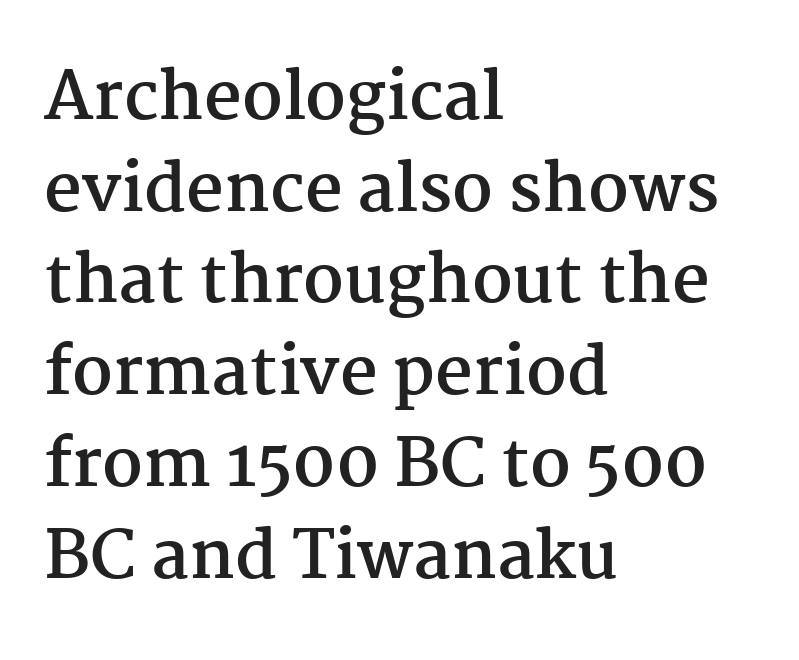
The image shows 66 px semibold serif type, upright; set left-aligned, normal line spacing (1.39x), normal letter spacing, not underlined; medium stroke contrast and a medium x-height.
